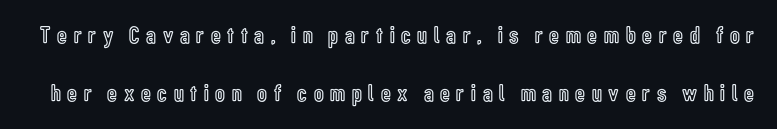
The image shows 24 px text type, upright; set loose line spacing (2.41x), unusually wide letter spacing (+0.28 em), not underlined.
